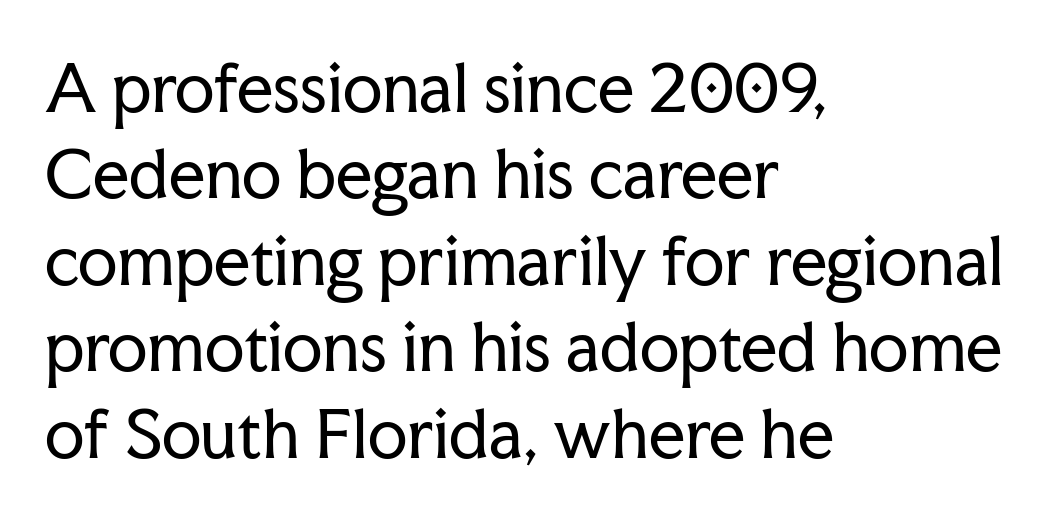
Little horizontal feet cap the strokes, marking this as serif type. A normal amount of white space separates one row of letters from the next. The strokes are not fattened; the text isn't bold. Glance below the letters and you will spot only blank space.
